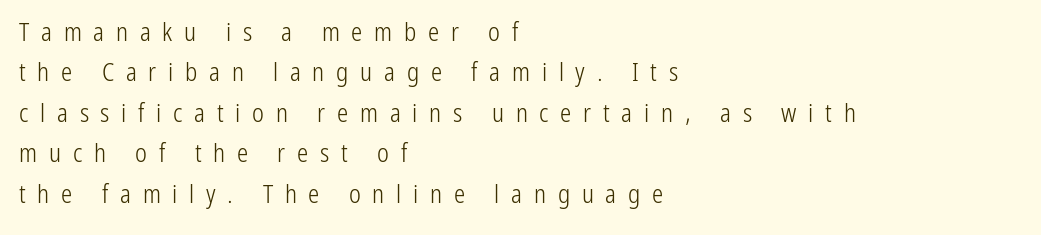
{"italic": "no", "bold": "no", "underline": "no", "align": "left", "line_spacing": "normal", "line_spacing_ratio": 1.62, "letter_spacing": "wide", "letter_spacing_em": 0.47, "glyph_px": 25}
